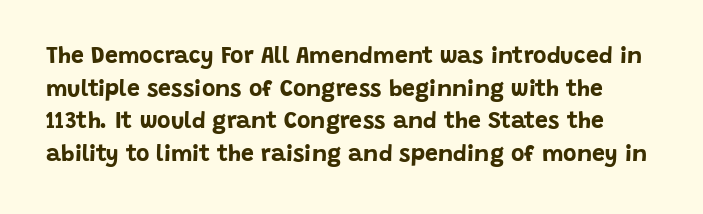
Typographic density is high because the face is bold. Type without underlining. The axis of the letterforms is exactly vertical. A typesetter would call this zero additional tracking.
